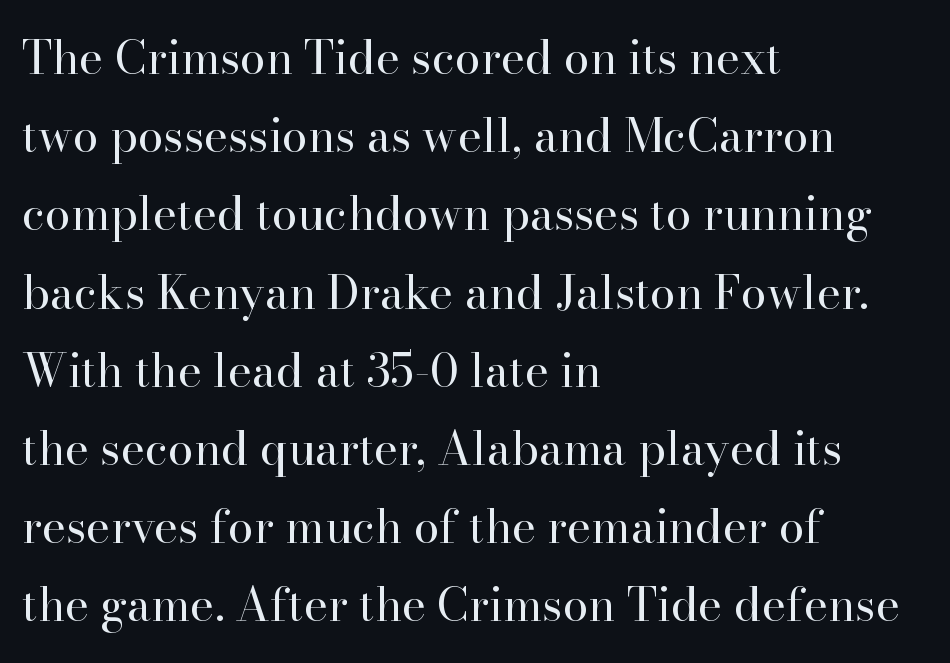
{"serif": "yes", "italic": "no", "bold": "no", "weight": "regular", "width": "normal", "stroke_contrast": "high", "x_height": "small", "monospaced": "no", "underline": "no", "align": "left", "line_spacing": "normal", "line_spacing_ratio": 1.7, "letter_spacing": "normal", "letter_spacing_em": 0.0, "glyph_px": 46}
